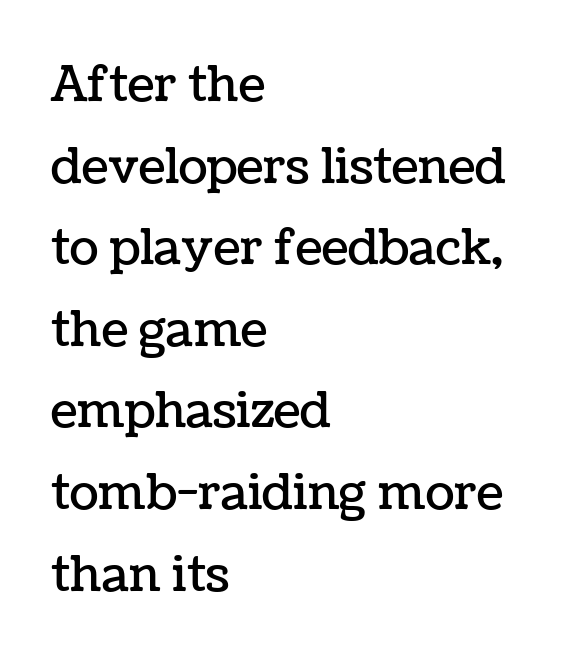
Quick note: not italic, upright. Visually the block forms a straight wall on the left and a jagged coastline on the right. Do the characters align in a grid? No, the font is proportional. This sample uses plain, unmodified letter spacing. Underlining? Definitely not there.
